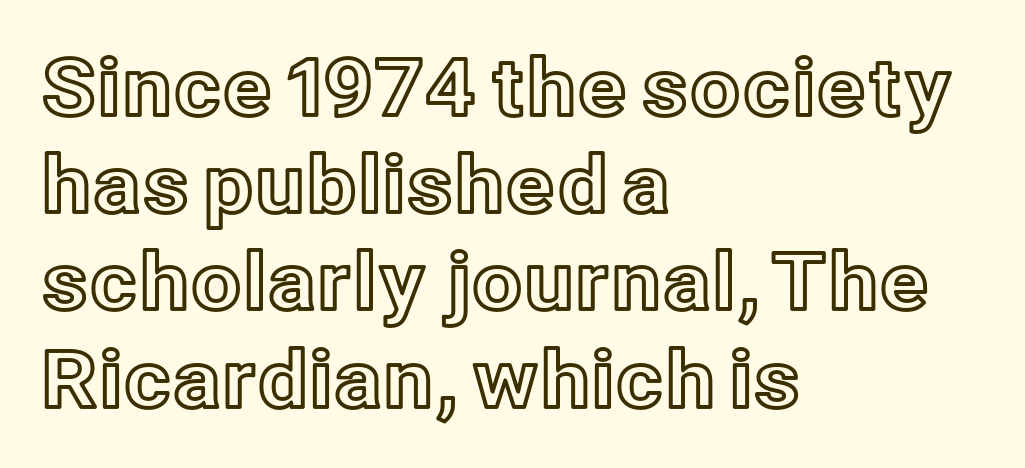
The words here are not underlined. Every stem runs plumb, perpendicular to the baseline. The type is set solid horizontally, with unmodified tracking. These lines stack with their left ends in a neat column. Varying glyph widths throughout — classic text-font behaviour.
